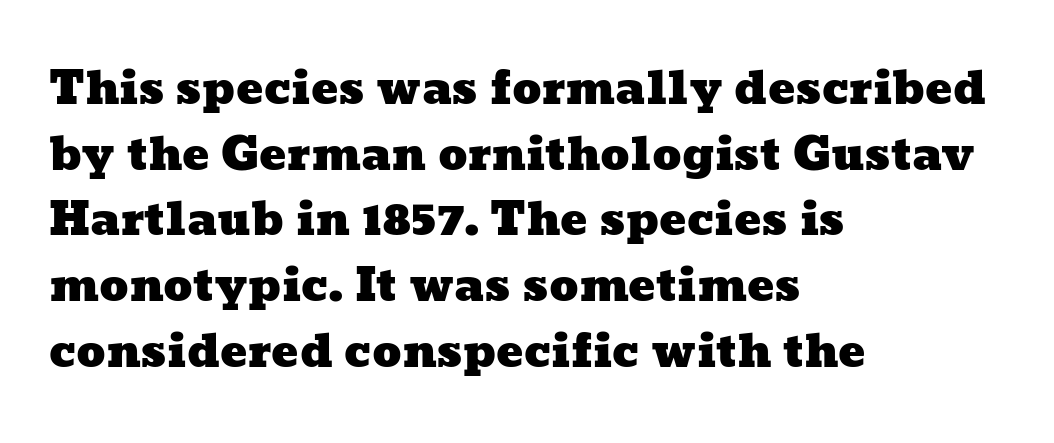
The strip under each line holds only bare page. Standard letterfit; no display-style spreading of the glyphs. Character widths vary here, with narrow letters taking less room than wide ones. One-word summary of the alignment: left. Leading matches the norm, producing a regular column.
